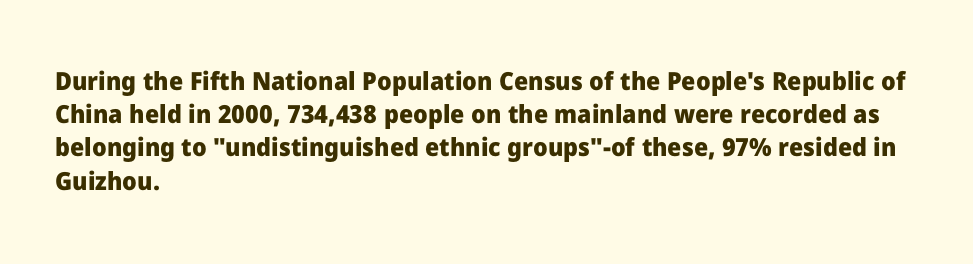
Q: Is the text bold? A: Yes.
Q: Is the text italic (slanted)? A: No, it is upright.
Q: Is the text underlined? A: No.
Q: How is the paragraph aligned? A: Left-aligned.
Q: Is the spacing between letters normal or unusually wide? A: Normal.
Q: Is the spacing between lines tight, normal or loose? A: Normal.
